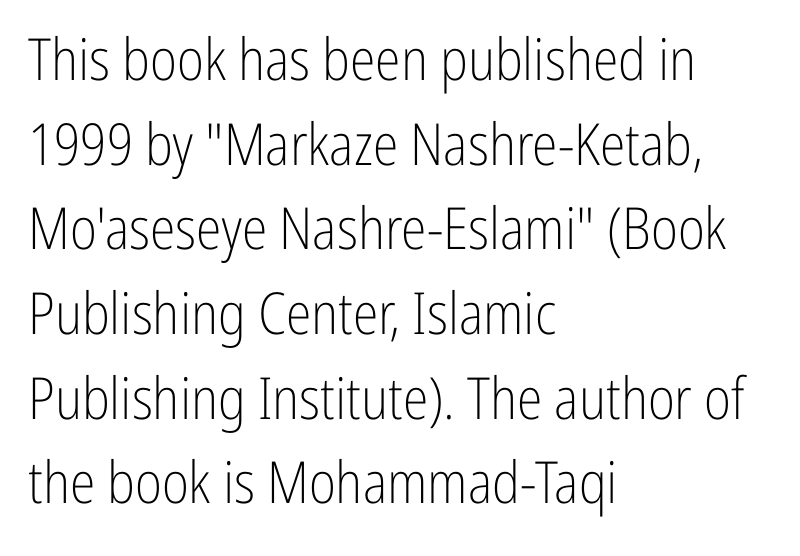
Horizontally, the lines are justified to the leading edge only. A typesetter would call this proportional, since set widths differ per character. Every stem runs plumb, perpendicular to the baseline. Anything drawn beneath the words? Only blank space. Nothing unusual about the tracking: characters are spaced as the font intends.
